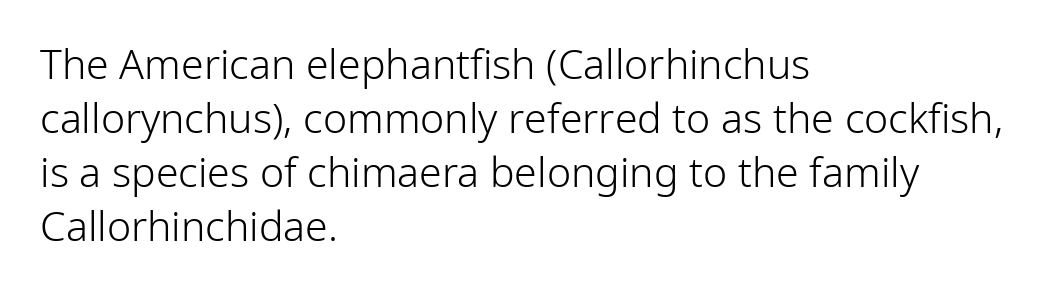
The face used here is proportionally spaced, like ordinary book or web type. Words float on clear page, feet unadorned. I'd call this a sans setting — the letters go barefoot. Tall strokes in this sample are plumb rather than angled. The face looks like a standard text weight, possibly lighter.
